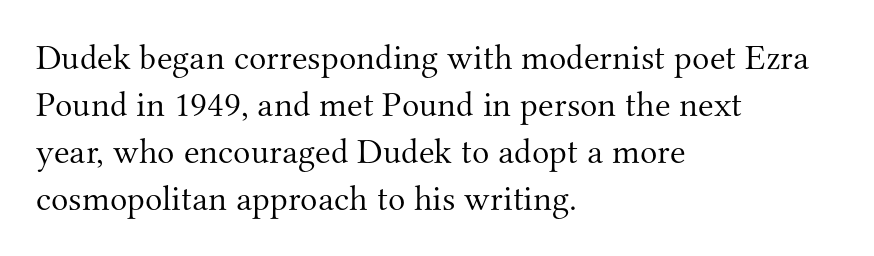
The image shows 36 px light serif type, upright; set left-aligned, normal line spacing (1.31x), normal letter spacing, not underlined; medium stroke contrast and a small x-height.
